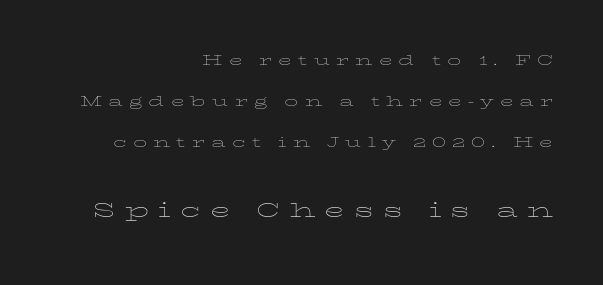
Q: Is the text bold? A: No.
Q: Is the text italic (slanted)? A: No, it is upright.
Q: Is the text underlined? A: No.
Q: How is the paragraph aligned? A: Right-aligned.
Q: Is the spacing between letters normal or unusually wide? A: Unusually wide.
Q: Is the spacing between lines tight, normal or loose? A: Loose.
Q: Which block of text is set in a larger size, the first (top) or the second (bottom)? A: The second (bottom) one.
